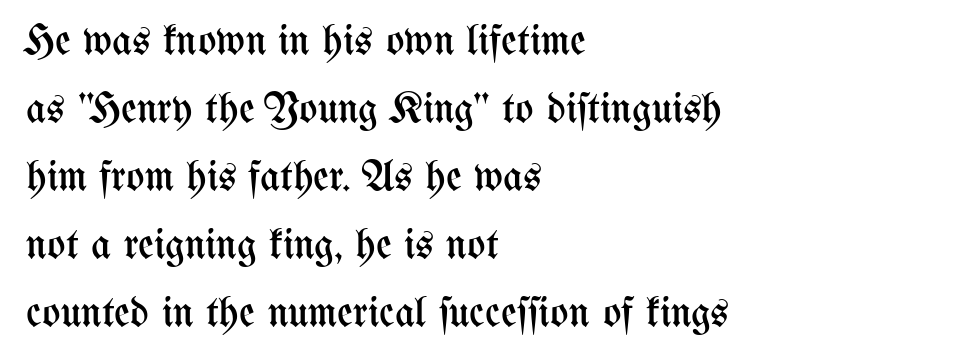
Q: Is the text bold? A: No.
Q: Is the text italic (slanted)? A: No, it is upright.
Q: Is the text underlined? A: No.
Q: How is the paragraph aligned? A: Left-aligned.
Q: Is the spacing between letters normal or unusually wide? A: Normal.
Q: Is the spacing between lines tight, normal or loose? A: Normal.
Q: Width (condensed, normal, or wide)? A: Condensed.
Q: Stroke contrast? A: Medium.
Q: x-height? A: Medium.
Q: Monospaced? A: No.
